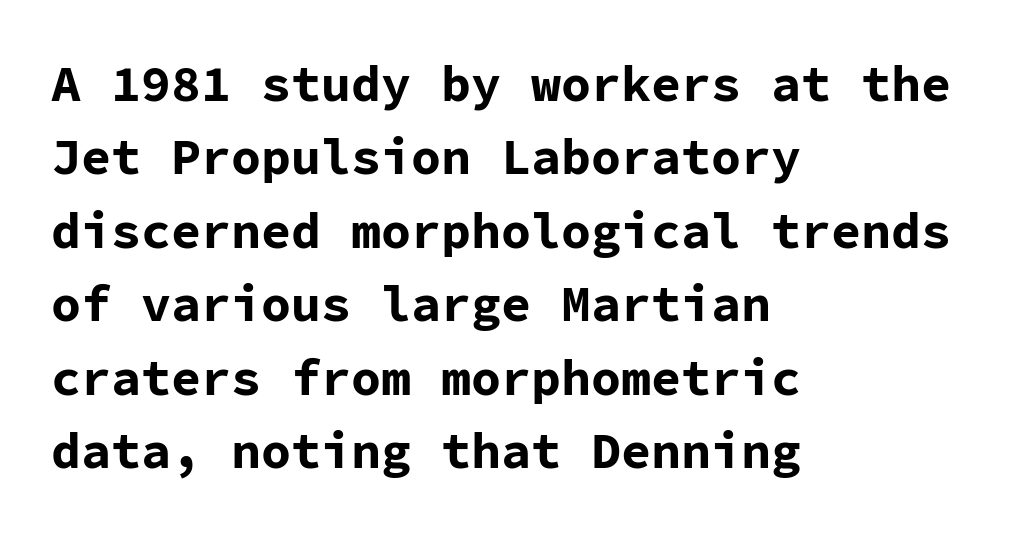
Short note: letters normally spaced. Vertically, the passage feels balanced, rows spaced as you'd expect. Think of a typewriter: that constant character pitch is what you see here. Every character sits straight up, as roman type does. A full-strength bold gives these letters their thick strokes.
